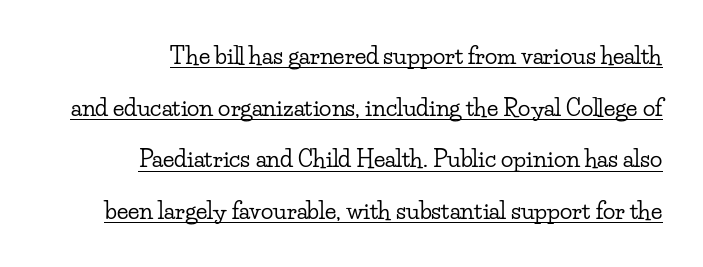
No extra tracking has been applied to these lines. The font's upright variant was chosen for this text. This rendering features underlined lettering. Quick note: interline space is abundant. Which margin do the lines hug? The right one — the left edge is uneven.
